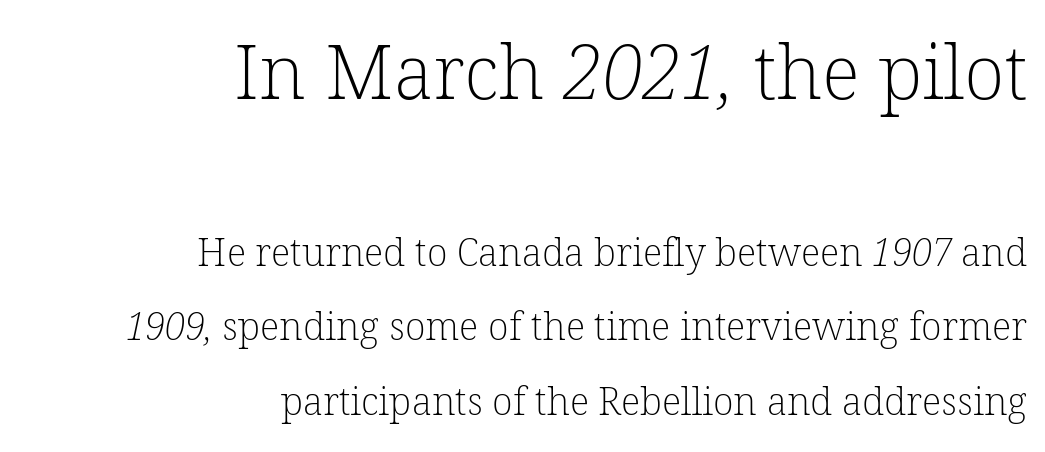
The image shows 75 px light serif type; set right-aligned, loose line spacing (1.96x), normal letter spacing, not underlined; the first (top) block is 1.97x larger; low stroke contrast and a medium x-height.
